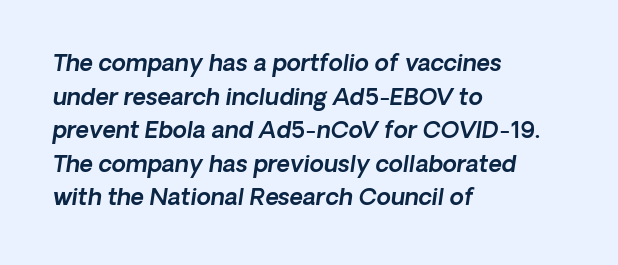
The image shows 23 px text type, italic (leaning right); set left-aligned, normal line spacing (1.46x), normal letter spacing, not underlined.
